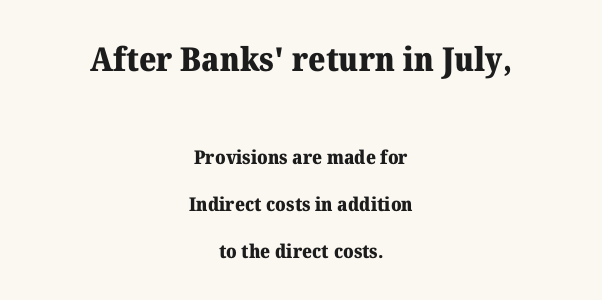
Each row of text sits above clean, open space. The letters stand upright; this is a roman face. Observe the ordinary spacing: letters are neighbours, not strangers. The rendering positions every line midway between the sides.
